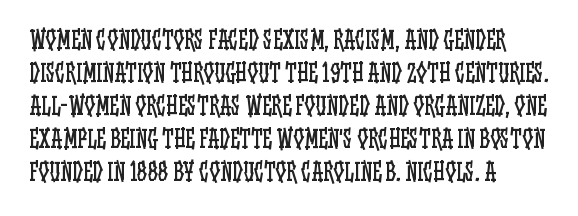
Q: Is the text bold? A: No.
Q: Is the text italic (slanted)? A: No, it is upright.
Q: Is the text underlined? A: No.
Q: How is the paragraph aligned? A: Left-aligned.
Q: Is the spacing between letters normal or unusually wide? A: Normal.
Q: Is the spacing between lines tight, normal or loose? A: Normal.
